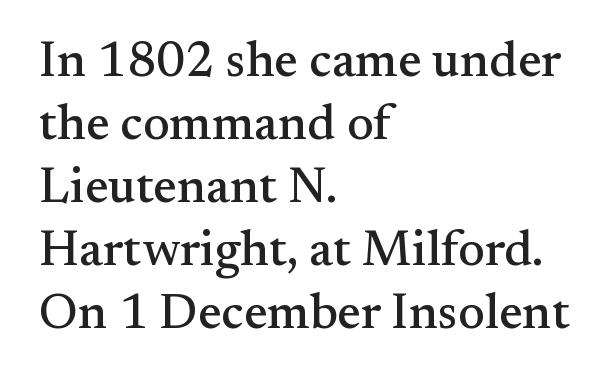
Teacher's note: observe the even left margin — that is flush-left alignment. Summary of vertical rhythm: regular, with standard interline spacing. If you drew a line through each stem, it would be perfectly vertical. Note the varied advance widths — an 'i' is clearly narrower than an 'm'. Honestly, the letter spacing is just normal — you wouldn't notice it.
